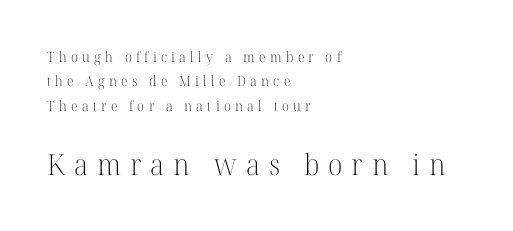
Short and long lines alike share a common starting point at left. Typographically, this falls in the serif category. Ink coverage per letter is moderate at most. You could not count columns in this text — the font is proportionally spaced. Spacing between characters has been opened up far beyond the box default.
